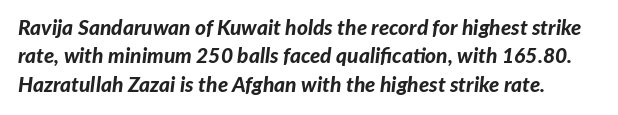
The image shows 21 px bold type, italic (leaning right); set normal line spacing (1.35x), normal letter spacing, not underlined.
